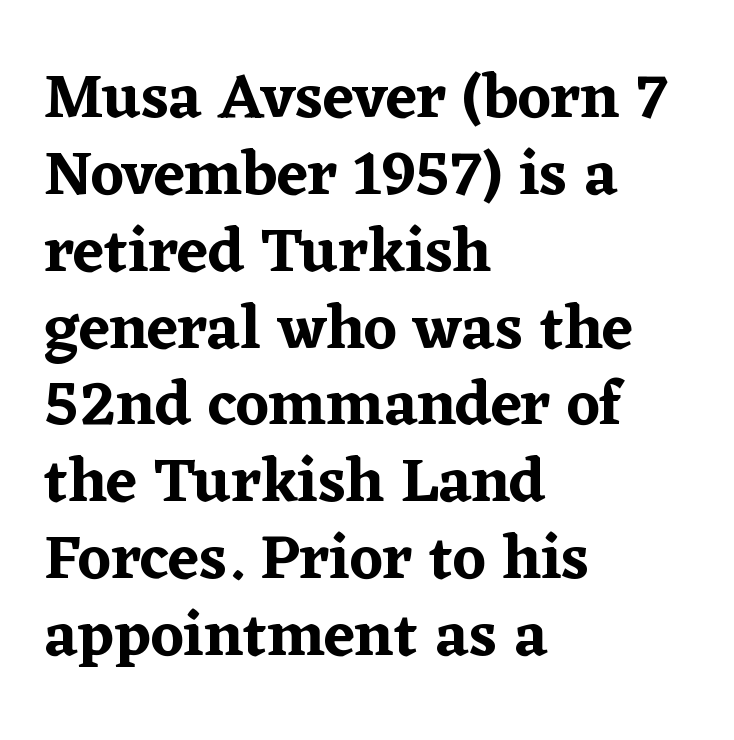
{"serif": "yes", "italic": "no", "width": "normal", "stroke_contrast": "low", "x_height": "medium", "monospaced": "no", "underline": "no", "align": "left", "line_spacing_ratio": 1.22, "letter_spacing": "normal", "letter_spacing_em": 0.0, "glyph_px": 63}
